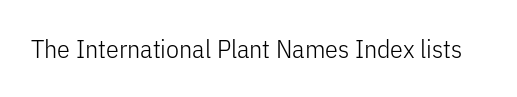
{"italic": "no", "bold": "no", "underline": "no", "letter_spacing": "normal", "letter_spacing_em": 0.0, "glyph_px": 26}
